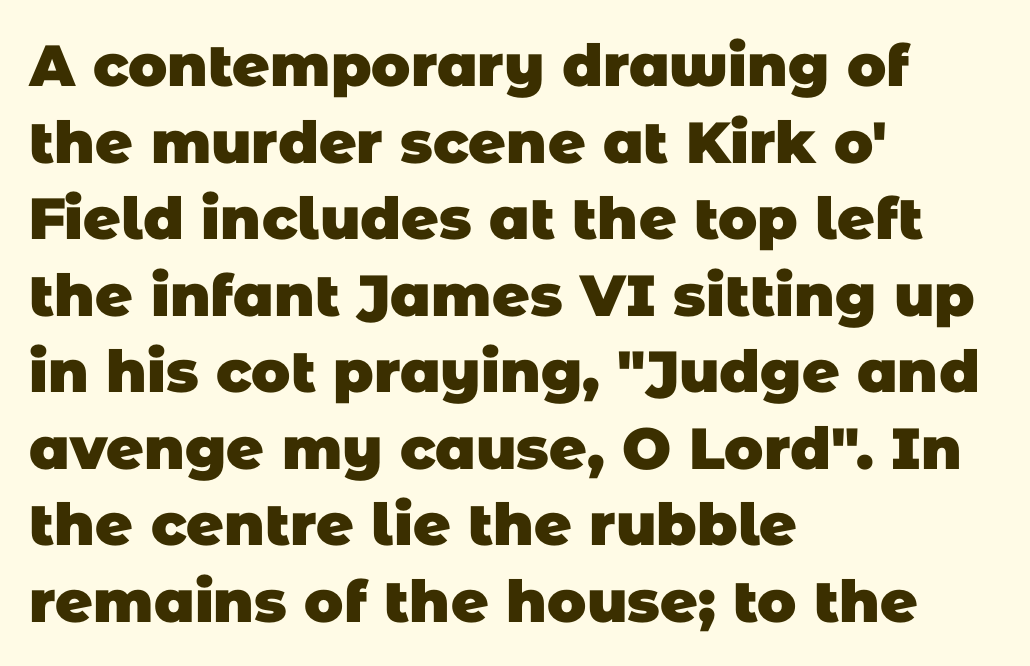
No word sits above an underline. These lines are rendered in a variable-pitch font. The font family rendered here belongs to the sans-serif group. This sample is left-justified, so line endings fall wherever the words run out. Tracking value appears to be zero — textbook default spacing. Summary of vertical rhythm: regular, with standard interline spacing.
